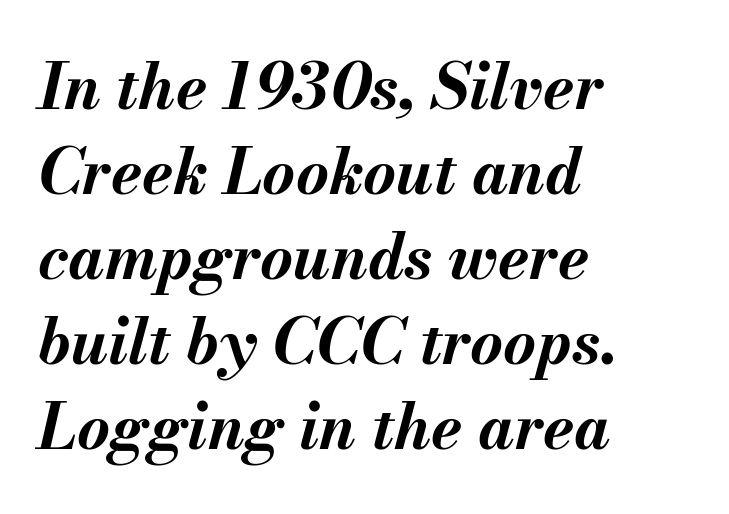
Q: Is the text bold? A: Yes.
Q: Is the text italic (slanted)? A: Yes, it leans right by about 13 degrees.
Q: Is the text underlined? A: No.
Q: How is the paragraph aligned? A: Left-aligned.
Q: Is the spacing between letters normal or unusually wide? A: Normal.
Q: Is the spacing between lines tight, normal or loose? A: Normal.
Q: Width (condensed, normal, or wide)? A: Normal.
Q: Stroke contrast? A: Medium.
Q: x-height? A: Small.
Q: Monospaced? A: No.
